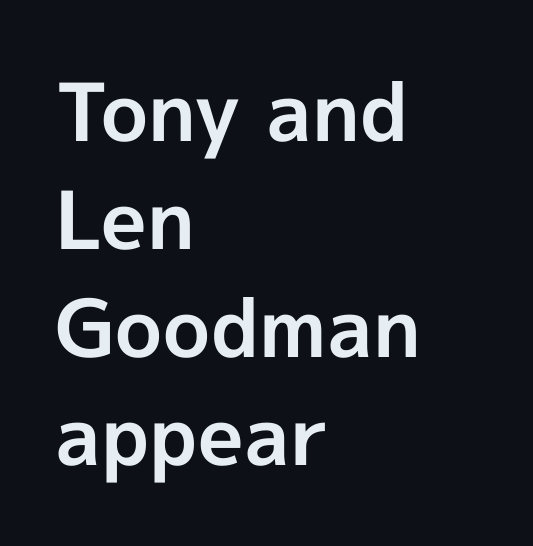
{"serif": "no", "italic": "no", "bold": "yes", "weight": "bold", "width": "normal", "x_height": "medium", "monospaced": "no", "underline": "no", "align": "left", "line_spacing": "normal", "line_spacing_ratio": 1.35, "letter_spacing": "normal", "letter_spacing_em": 0.0, "glyph_px": 80}
